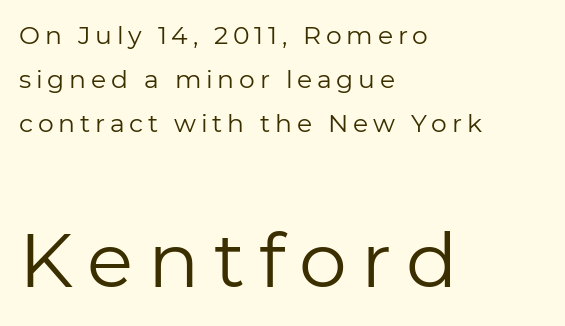
The image shows 76 px regular-weight sans-serif type, upright; set left-aligned, line spacing 1.77x, not underlined; the second (bottom) block is 3.04x larger; low stroke contrast and a medium x-height.
